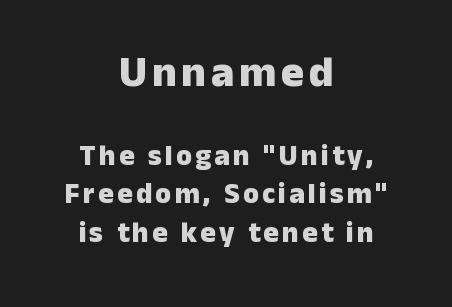
The lines are quadded center. The glyphs are unaccompanied by any horizontal stroke below them. This sample has the flowing, uneven cadence of proportional lettering. Between these two stacked blocks, the higher one wins on size. The font's upright variant was chosen for this text. The space between consecutive lines is moderate.
